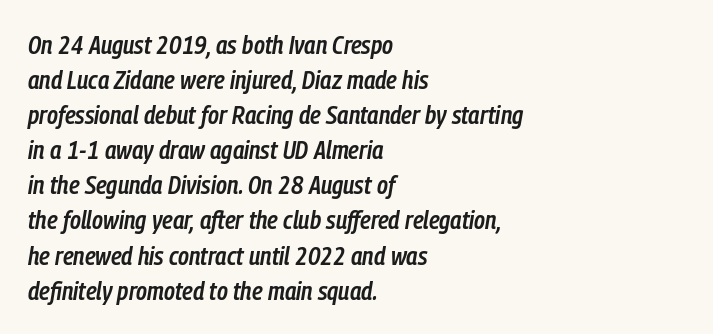
Q: Is the text bold? A: Semi-bold.
Q: Is the text italic (slanted)? A: Yes, it leans right by about 9 degrees.
Q: Is the text underlined? A: No.
Q: How is the paragraph aligned? A: Left-aligned.
Q: Is the spacing between letters normal or unusually wide? A: Normal.
Q: Is the spacing between lines tight, normal or loose? A: Normal.
